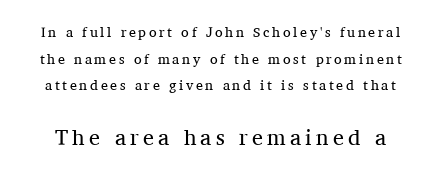
The image shows 22 px text type, upright; set loose line spacing (1.91x), not underlined; the second (bottom) block is 1.57x larger.
